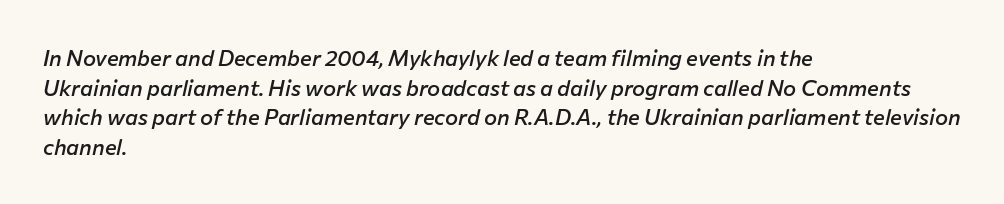
Heft: intermediate — a semibold. One glance says typical: line gaps are just what's usual. Here the glyphs are tracked normally, forming tight word shapes. The specimen omits any rule beneath the text block's lines.
